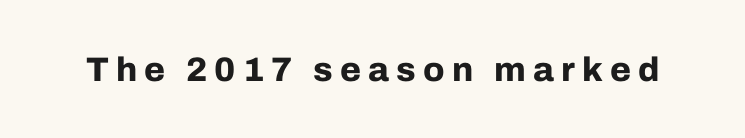
Quick note: not italic, upright. Varying glyph widths throughout — classic text-font behaviour. The space directly below the letters is spotless. The rendering shows plain stroke endings on the letterforms — a sans-serif design. Strong, thick strokes mark this as bold type.
